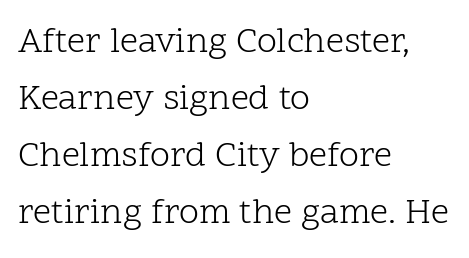
{"serif": "yes", "italic": "no", "bold": "no", "weight": "light", "width": "normal", "stroke_contrast": "low", "x_height": "medium", "monospaced": "no", "underline": "no", "align": "left", "line_spacing": "normal", "line_spacing_ratio": 1.58, "letter_spacing": "normal", "letter_spacing_em": 0.0, "glyph_px": 36}
